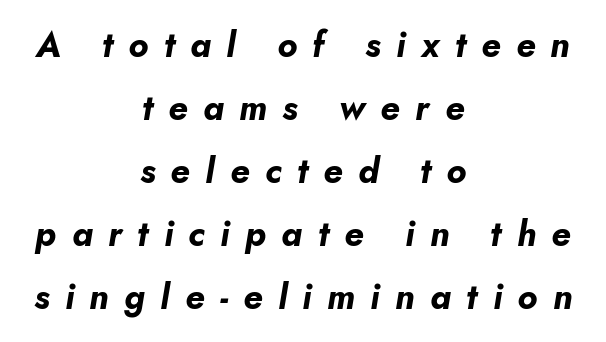
Horizontal alignment here is central, giving a formal, balanced look. Heft: maximum for text — a bold. Clear beneath every line of the passage. Every character sits at an angle, as italics do. Here the designer chose a conventional face with non-uniform glyph widths.
